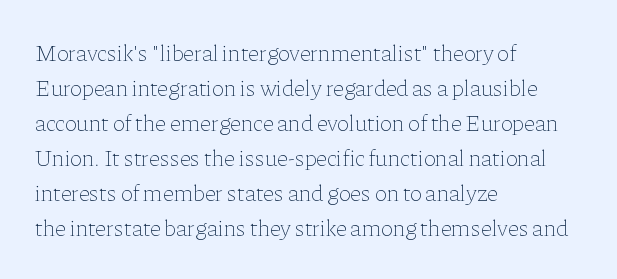
Weight: not bold — regular or lighter. The typesetter chose a ragged-right arrangement here. Each new line begins a customary step beneath the previous one. You could call the tracking neutral — neither tight nor loose. Only glyphs here, with clear space below each row. You can tell it's not italic because the verticals are truly vertical.
